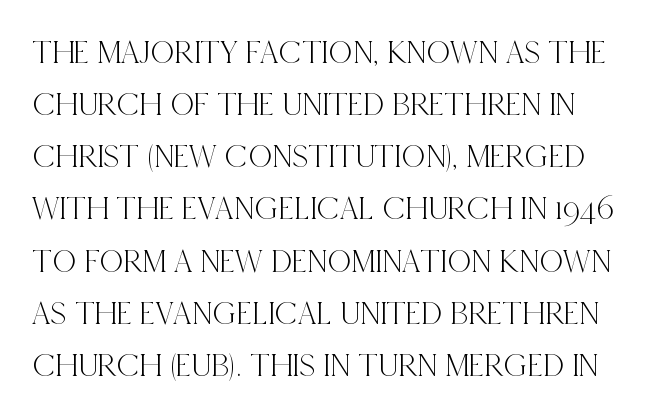
Underlining? Definitely not there. Regular leading. Does extra space separate the letters? No, they use regular spacing. This is serif lettering, the kind often seen in printed books.
